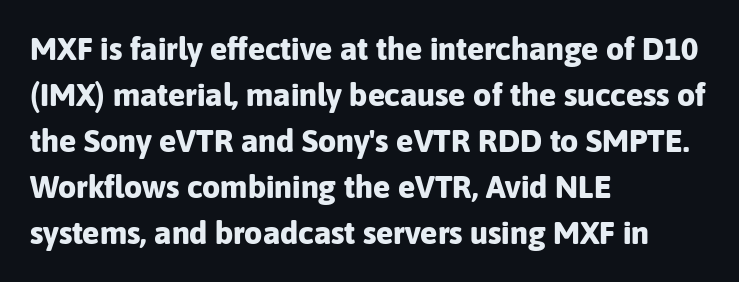
This sample uses a sans-serif face. Nothing unusual about the tracking: characters are spaced as the font intends. The specimen reads as upright at a glance. Descenders hang freely into open space. Spacing verdict: proportional, widths tailored to each character. Is the block centered? No — it sits flush against the left margin.
